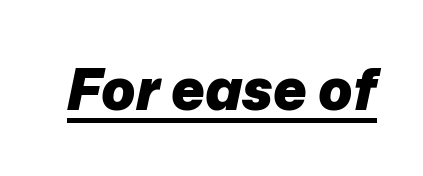
The image shows 57 px heavy type, italic (leaning right); set normal letter spacing, underlined; low stroke contrast and a medium x-height.
